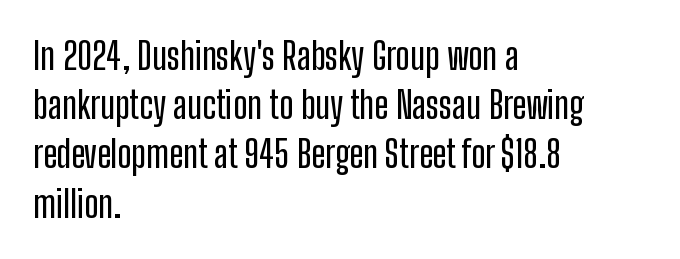
The image shows 37 px condensed sans-serif type, upright; set left-aligned, normal line spacing (1.33x), normal letter spacing, not underlined; low stroke contrast and a medium x-height.
